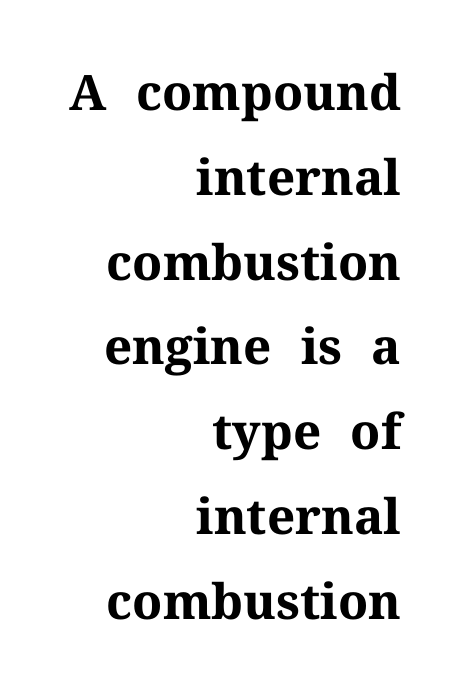
Q: Is the text bold? A: Yes.
Q: Is the text italic (slanted)? A: No, it is upright.
Q: Is the typeface a serif or a sans-serif typeface? A: Serif.
Q: Is the text underlined? A: No.
Q: How is the paragraph aligned? A: Right-aligned.
Q: Is the spacing between letters normal or unusually wide? A: Normal.
Q: Width (condensed, normal, or wide)? A: Normal.
Q: Stroke contrast? A: Medium.
Q: x-height? A: Medium.
Q: Monospaced? A: No.
